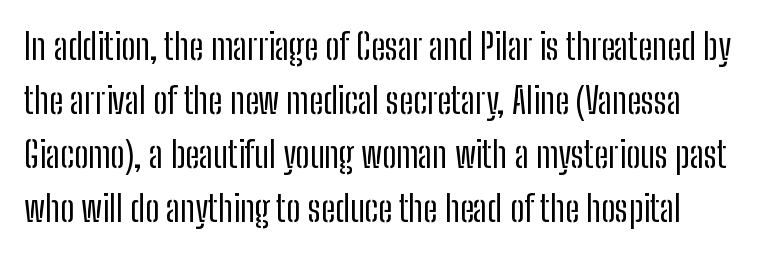
Each line starts at the same left margin while the right side varies. The passage shown is not underscored anywhere. Each letter keeps its own natural width here, so spacing adapts to shape. This is not heavy type; no bold has been used. Does the lettering tilt? It doesn't — this is upright. The glyphs in this specimen are sans serif.
